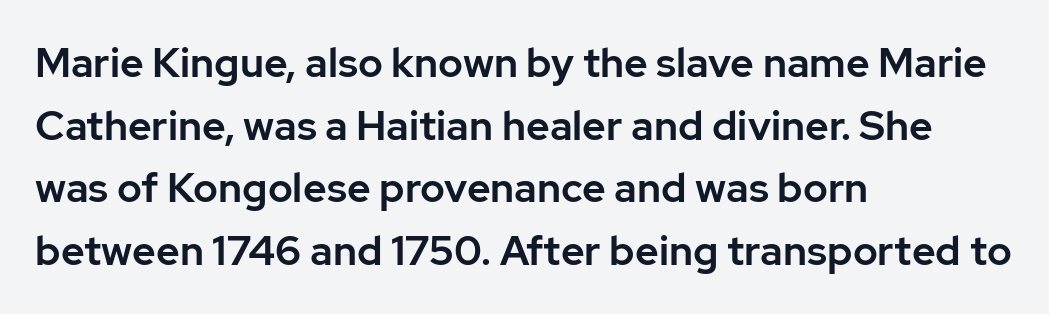
{"serif": "no", "italic": "no", "width": "normal", "stroke_contrast": "low", "x_height": "medium", "monospaced": "no", "underline": "no", "align": "left", "line_spacing": "normal", "line_spacing_ratio": 1.53, "letter_spacing": "normal", "letter_spacing_em": 0.0, "glyph_px": 41}
